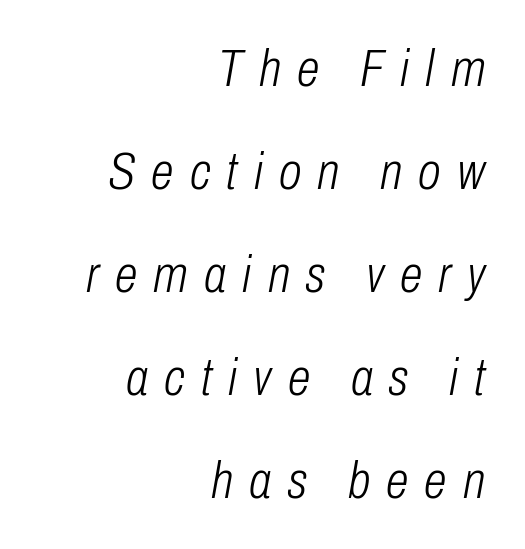
The line texture is sparse and dotted thanks to wide tracking. Style check: oblique. The line-height multiplier appears high, well above default. Stems and bowls with no extra thickness — not bold. Quick note: underline off. Is the block centered? No — it sits flush against the right margin.
